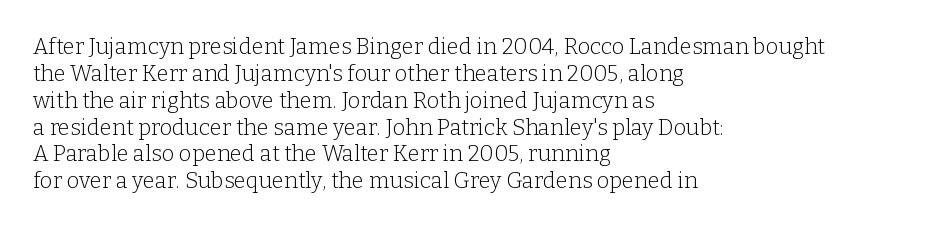
The image shows 22 px text type, upright; set left-aligned, line spacing 1.22x, normal letter spacing, not underlined.
